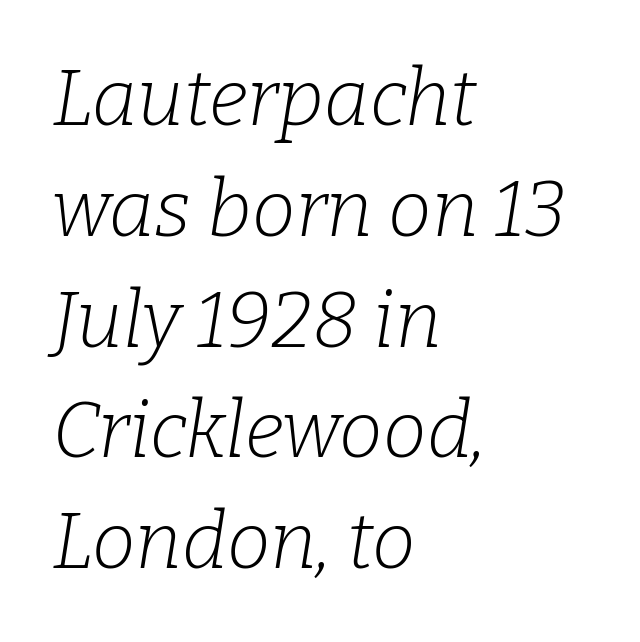
The image shows 78 px light serif type, italic (leaning right); set left-aligned, normal line spacing (1.42x), normal letter spacing, not underlined; low stroke contrast and a medium x-height.
